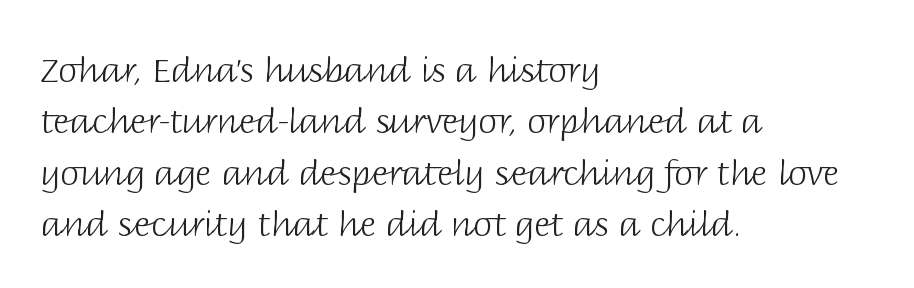
{"serif": "no", "italic": "no", "bold": "no", "weight": "light", "width": "normal", "stroke_contrast": "low", "x_height": "large", "monospaced": "no", "underline": "no", "align": "left", "line_spacing": "normal", "line_spacing_ratio": 1.47, "letter_spacing": "normal", "letter_spacing_em": 0.0, "glyph_px": 35}
